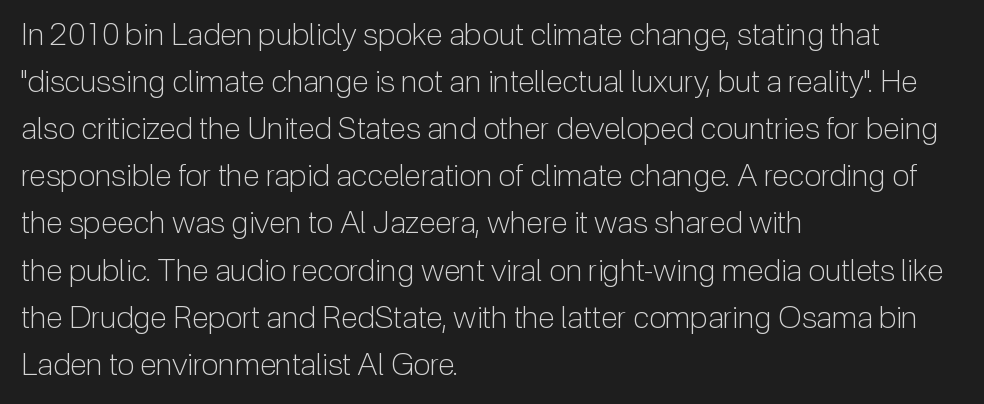
The image shows 31 px light sans-serif type, upright; set left-aligned, normal line spacing (1.52x), normal letter spacing, not underlined; low stroke contrast and a medium x-height.
